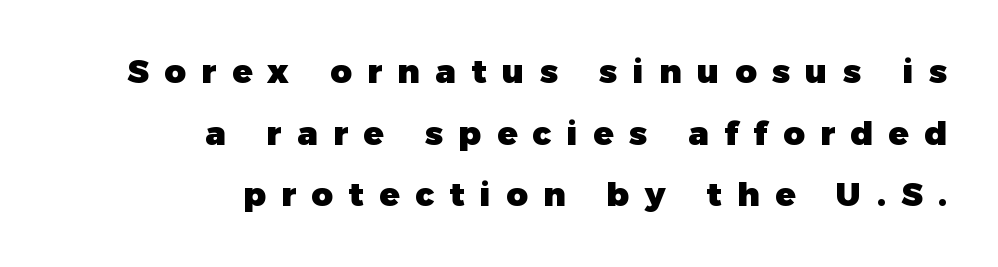
Heft: maximum for text — a bold. Unmarked baselines from the first word to the last. The horizontal fit of the characters is loose and conspicuously gappy. Here the designer chose a conventional face with non-uniform glyph widths.
